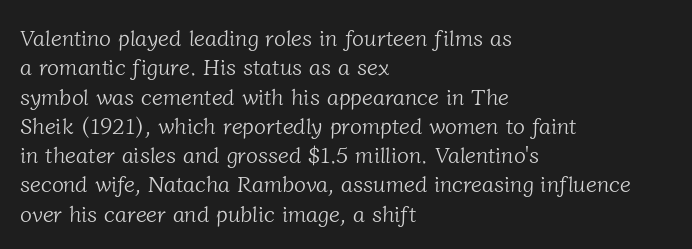
Q: Is the text bold? A: No.
Q: Is the text underlined? A: No.
Q: How is the paragraph aligned? A: Left-aligned.
Q: Is the spacing between letters normal or unusually wide? A: Normal.
Q: Is the spacing between lines tight, normal or loose? A: Normal.
